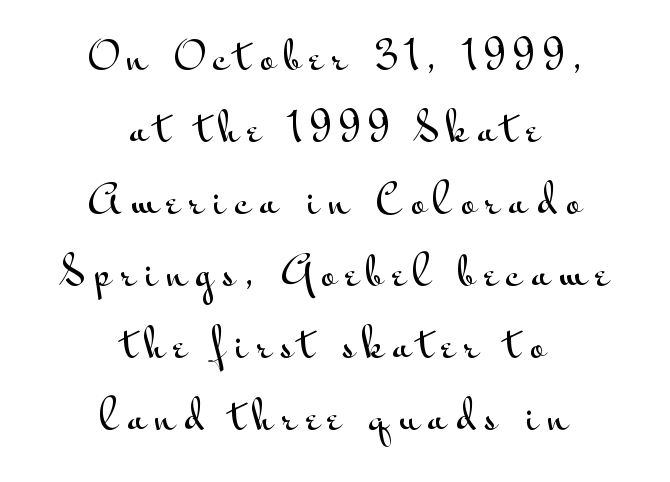
{"serif": "no", "width": "wide", "stroke_contrast": "medium", "x_height": "small", "monospaced": "no", "underline": "no", "align": "center", "line_spacing_ratio": 1.8, "letter_spacing": "wide", "letter_spacing_em": 0.23, "glyph_px": 40}
